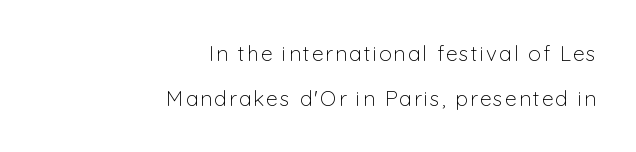
The image shows 21 px text type, upright; set right-aligned, loose line spacing (2.14x), not underlined.
